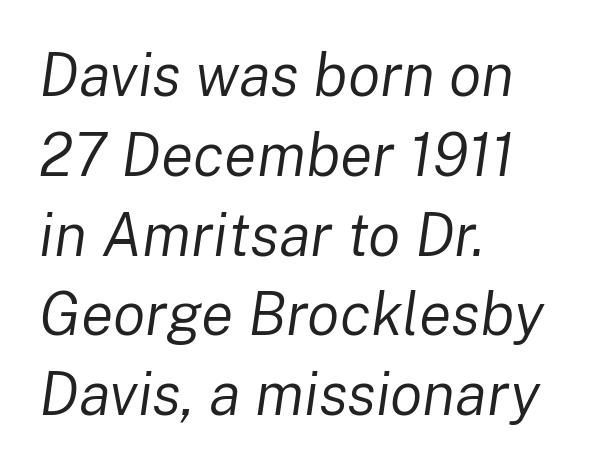
{"italic": "yes", "lean": "right", "slant_degrees": 8, "bold": "no", "weight": "regular", "width": "normal", "stroke_contrast": "low", "x_height": "medium", "monospaced": "no", "underline": "no", "align": "left", "line_spacing": "normal", "line_spacing_ratio": 1.33, "letter_spacing": "normal", "letter_spacing_em": 0.0, "glyph_px": 60}
